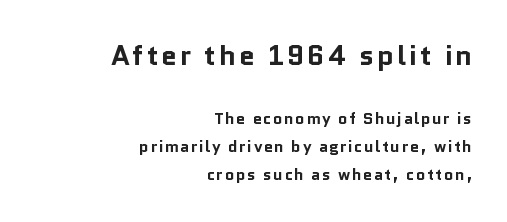
Q: Is the text bold? A: Yes.
Q: Is the text italic (slanted)? A: No, it is upright.
Q: Is the typeface a serif or a sans-serif typeface? A: Sans-serif.
Q: Is the text underlined? A: No.
Q: How is the paragraph aligned? A: Right-aligned.
Q: Which block of text is set in a larger size, the first (top) or the second (bottom)? A: The first (top) one.
Q: Width (condensed, normal, or wide)? A: Normal.
Q: Stroke contrast? A: Low.
Q: x-height? A: Medium.
Q: Monospaced? A: No.
